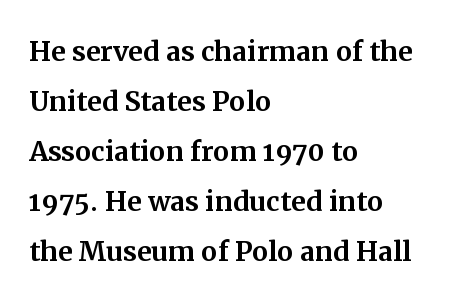
The image shows 36 px serif type, upright; set left-aligned, normal line spacing (1.39x), normal letter spacing, not underlined; medium stroke contrast and a medium x-height.
